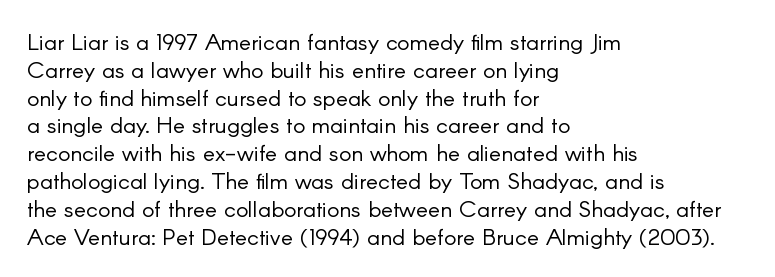
The image shows 23 px text type, upright; set left-aligned, line spacing 1.21x, normal letter spacing, not underlined.
